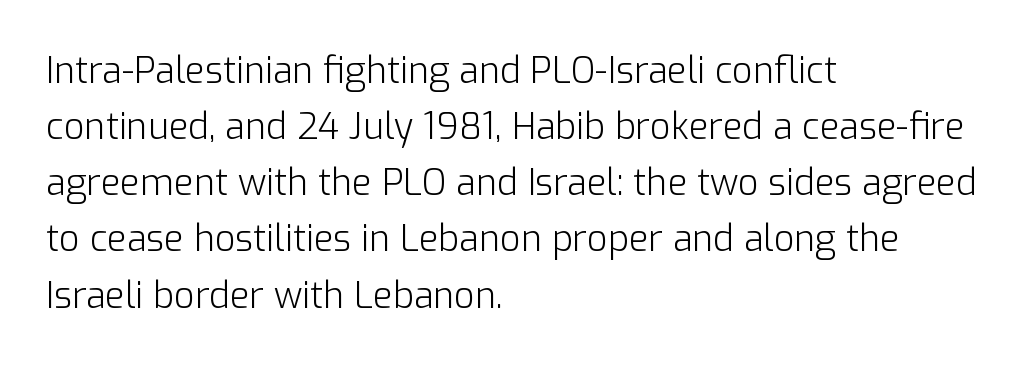
{"serif": "no", "italic": "no", "bold": "no", "weight": "light", "width": "normal", "stroke_contrast": "low", "x_height": "medium", "monospaced": "no", "underline": "no", "align": "left", "line_spacing": "normal", "line_spacing_ratio": 1.56, "letter_spacing": "normal", "letter_spacing_em": 0.0, "glyph_px": 36}
